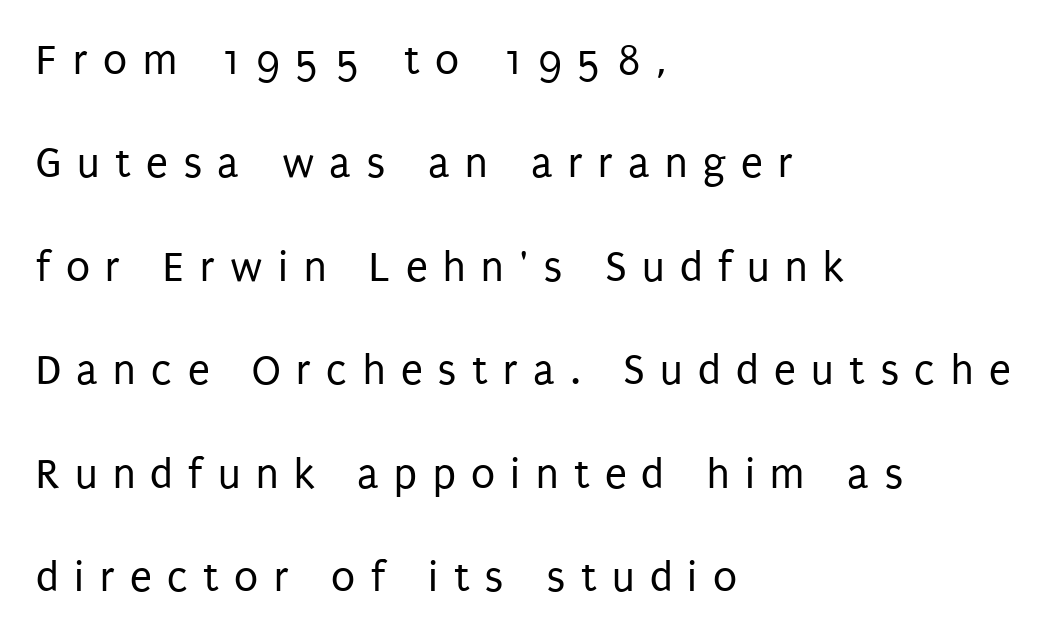
Rule under the text: the space is simply empty. Characters remain perfectly vertical along every line. Character widths vary here, with narrow letters taking less room than wide ones. Horizontal bands of white between lines are thick stripes. Unlike a traditional serif, this face leaves its strokes unadorned.
